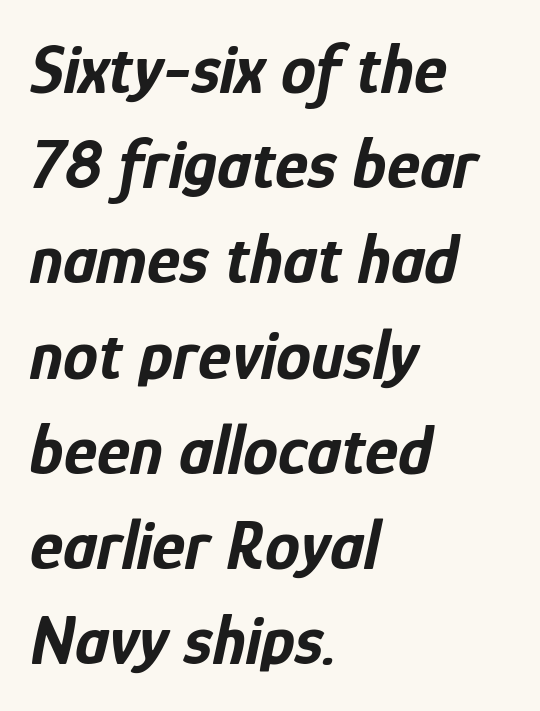
Q: Is the text bold? A: Yes.
Q: Is the text italic (slanted)? A: Yes, it leans right by about 12 degrees.
Q: Is the text underlined? A: No.
Q: How is the paragraph aligned? A: Left-aligned.
Q: Is the spacing between letters normal or unusually wide? A: Normal.
Q: Is the spacing between lines tight, normal or loose? A: Normal.
Q: Width (condensed, normal, or wide)? A: Condensed.
Q: Stroke contrast? A: Low.
Q: x-height? A: Medium.
Q: Monospaced? A: No.
